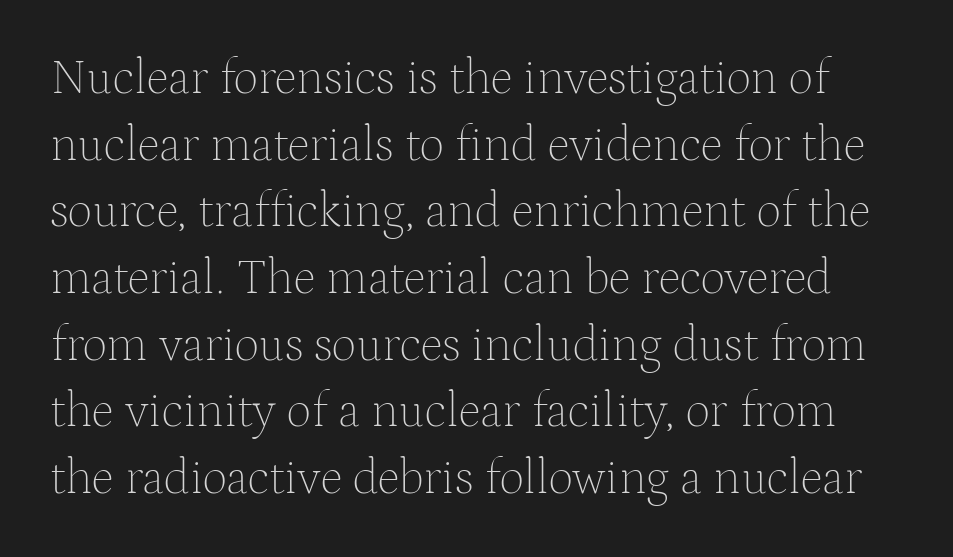
Q: Is the text bold? A: No.
Q: Is the text italic (slanted)? A: No, it is upright.
Q: Is the typeface a serif or a sans-serif typeface? A: Serif.
Q: Is the text underlined? A: No.
Q: Is the spacing between letters normal or unusually wide? A: Normal.
Q: Is the spacing between lines tight, normal or loose? A: Normal.
Q: Width (condensed, normal, or wide)? A: Normal.
Q: Stroke contrast? A: Medium.
Q: x-height? A: Medium.
Q: Monospaced? A: No.
